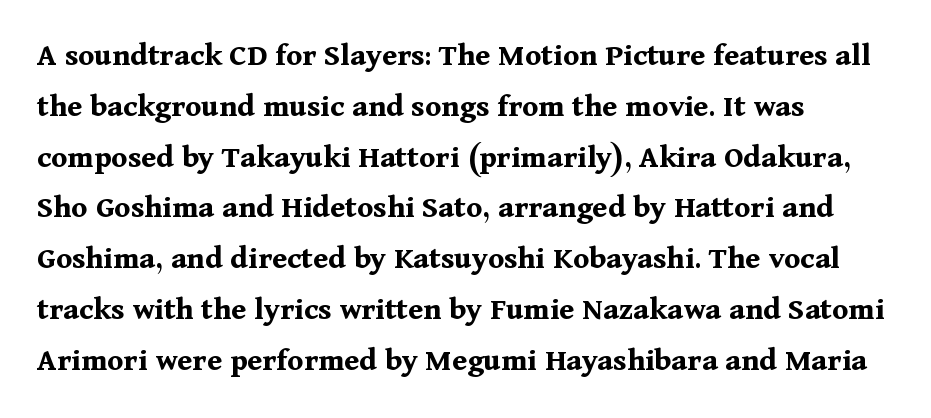
Q: Is the text bold? A: Yes.
Q: Is the text italic (slanted)? A: No, it is upright.
Q: Is the typeface a serif or a sans-serif typeface? A: Serif.
Q: Is the text underlined? A: No.
Q: How is the paragraph aligned? A: Left-aligned.
Q: Is the spacing between letters normal or unusually wide? A: Normal.
Q: Is the spacing between lines tight, normal or loose? A: Normal.
Q: Width (condensed, normal, or wide)? A: Normal.
Q: Stroke contrast? A: Medium.
Q: x-height? A: Medium.
Q: Monospaced? A: No.
